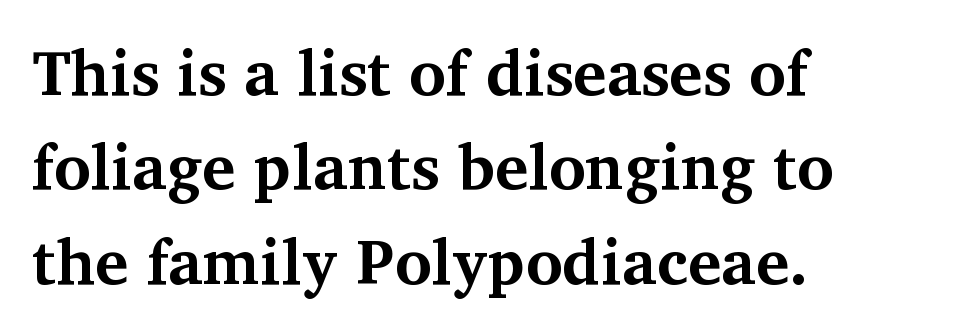
The image shows 63 px bold serif type, upright; set left-aligned, normal line spacing (1.5x), normal letter spacing, not underlined; medium stroke contrast and a medium x-height.
